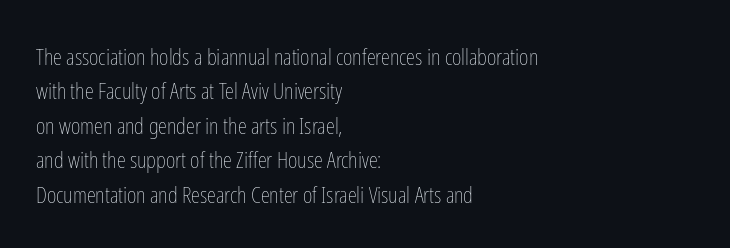
The image shows 23 px text type, upright; set left-aligned, normal line spacing (1.5x), normal letter spacing, not underlined.
